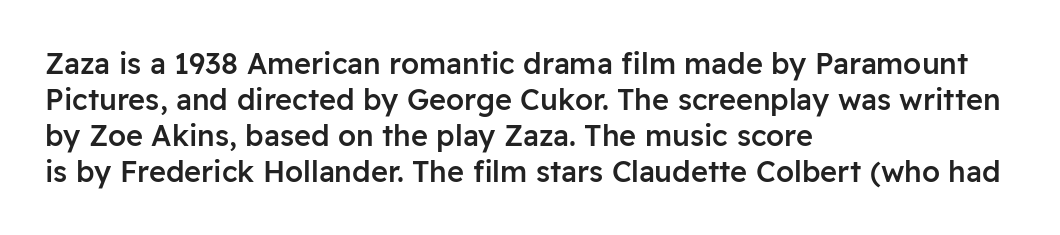
Q: Is the text bold? A: Semi-bold.
Q: Is the text italic (slanted)? A: No, it is upright.
Q: Is the typeface a serif or a sans-serif typeface? A: Sans-serif.
Q: Is the text underlined? A: No.
Q: How is the paragraph aligned? A: Left-aligned.
Q: Is the spacing between letters normal or unusually wide? A: Normal.
Q: Width (condensed, normal, or wide)? A: Normal.
Q: Stroke contrast? A: Low.
Q: x-height? A: Medium.
Q: Monospaced? A: No.
